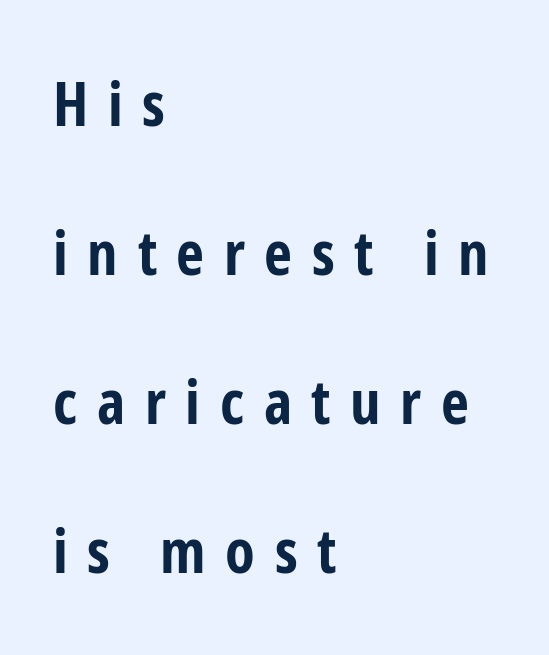
{"serif": "no", "italic": "no", "bold": "yes", "weight": "bold", "width": "condensed", "stroke_contrast": "low", "x_height": "medium", "monospaced": "no", "underline": "no", "align": "left", "line_spacing": "loose", "line_spacing_ratio": 2.44, "letter_spacing": "wide", "letter_spacing_em": 0.32, "glyph_px": 61}
